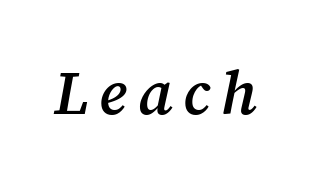
Q: Is the text bold? A: Semi-bold.
Q: Is the text italic (slanted)? A: Yes, it leans right by about 12 degrees.
Q: Is the typeface a serif or a sans-serif typeface? A: Serif.
Q: Is the text underlined? A: No.
Q: Width (condensed, normal, or wide)? A: Normal.
Q: Stroke contrast? A: Medium.
Q: x-height? A: Medium.
Q: Monospaced? A: No.
